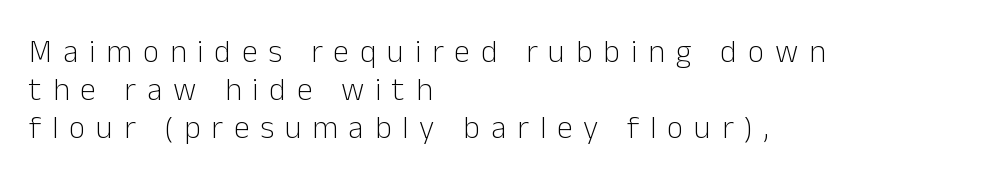
Varying glyph widths throughout — classic text-font behaviour. You can tell from the bare stems that sans-serif type was used. The ragged edge is on the right, which tells us the setting is flush left. Honestly, the letter spacing is so wide it's the main thing you notice.
